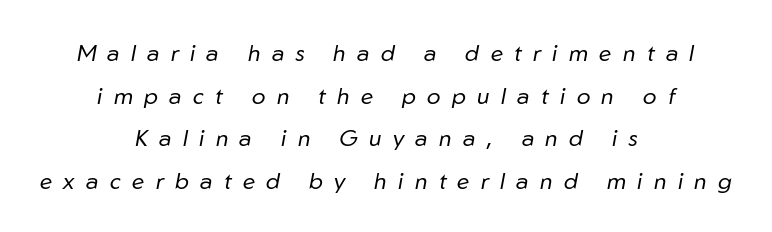
{"italic": "yes", "lean": "right", "slant_degrees": 10, "bold": "no", "underline": "no", "align": "center", "line_spacing_ratio": 1.85, "letter_spacing": "wide", "letter_spacing_em": 0.49, "glyph_px": 23}
